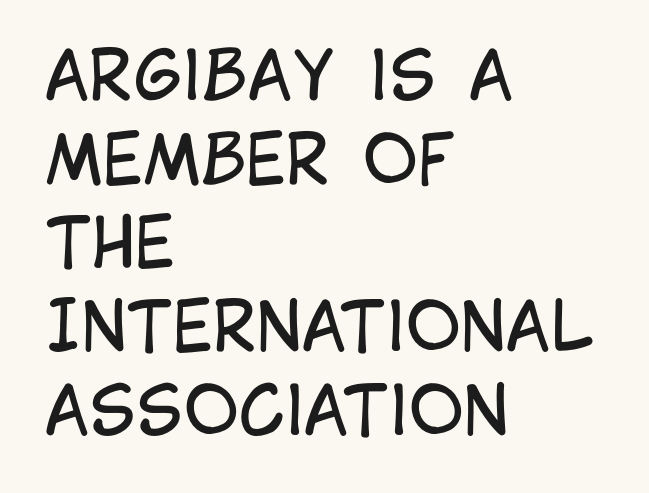
{"serif": "no", "italic": "no", "bold": "no", "weight": "regular", "width": "condensed", "stroke_contrast": "low", "x_height": "large", "monospaced": "no", "underline": "no", "align": "left", "line_spacing": "normal", "line_spacing_ratio": 1.25, "letter_spacing": "normal", "letter_spacing_em": 0.0, "glyph_px": 67}
